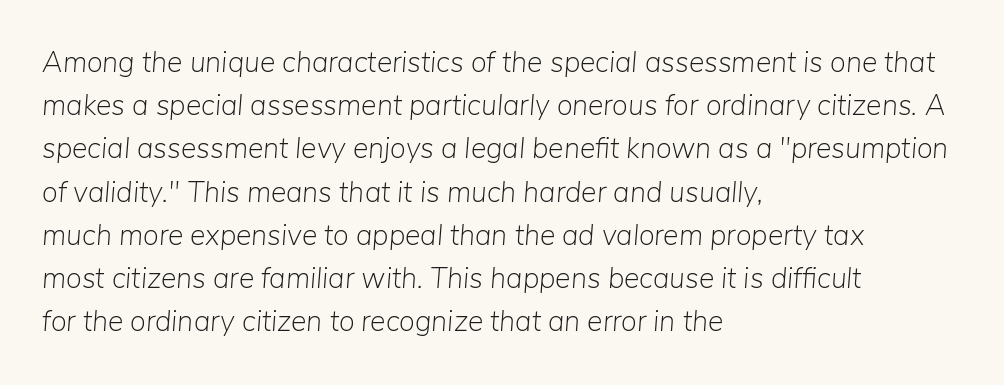
Q: Is the text bold? A: No.
Q: Is the text italic (slanted)? A: Yes, it leans right by about 5 degrees.
Q: Is the text underlined? A: No.
Q: How is the paragraph aligned? A: Left-aligned.
Q: Is the spacing between letters normal or unusually wide? A: Normal.
Q: Is the spacing between lines tight, normal or loose? A: Normal.
Q: Width (condensed, normal, or wide)? A: Normal.
Q: Stroke contrast? A: Low.
Q: x-height? A: Medium.
Q: Monospaced? A: No.
